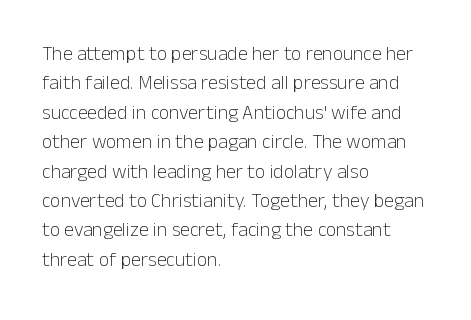
The image shows 20 px text type, upright; set left-aligned, normal line spacing (1.47x), normal letter spacing, not underlined.
